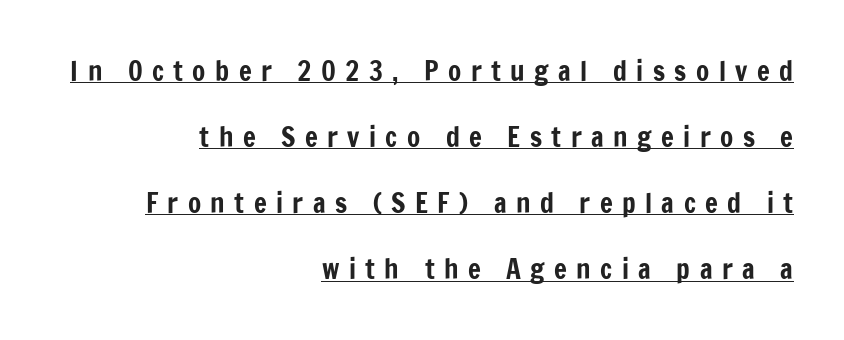
Q: Is the text italic (slanted)? A: No, it is upright.
Q: Is the text underlined? A: Yes.
Q: How is the paragraph aligned? A: Right-aligned.
Q: Is the spacing between letters normal or unusually wide? A: Unusually wide.
Q: Is the spacing between lines tight, normal or loose? A: Loose.
